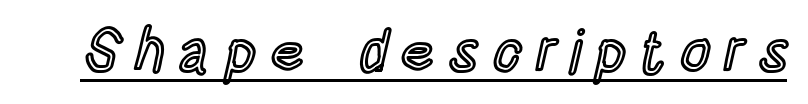
Proportional: the letters do not fall into vertical columns. Between one letter and the next there's a generous, obvious gap. The passage shown is underscored from start to finish.
